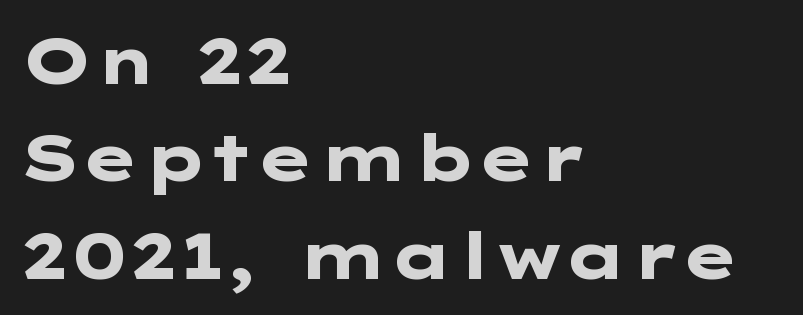
Here the glyphs are tracked normally, forming tight word shapes. The rendering anchors every line to the left-hand side. No feet cap the strokes, marking this as sans-serif type. Glance below the letters and you will spot only blank space. Stroke thickness is high; the sample reads as a true bold. Honestly, the row spacing looks completely unremarkable.
